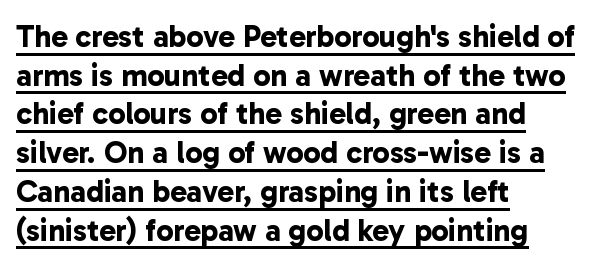
The image shows 31 px bold sans-serif type; set left-aligned, normal line spacing (1.25x), normal letter spacing, underlined; low stroke contrast and a medium x-height.
